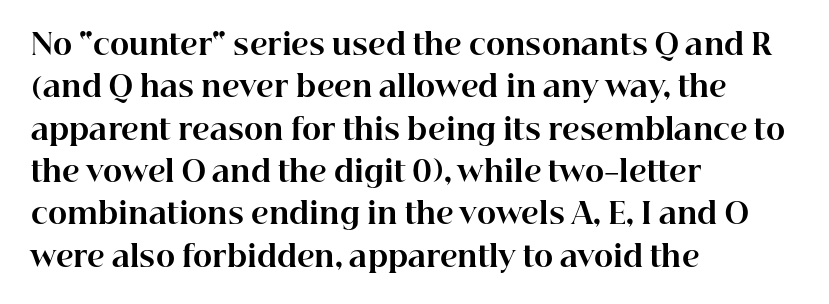
Reading down the column, the eye jumps a familiar distance to each next line. Each letter keeps its own natural width here, so spacing adapts to shape. This sample is left-justified, so line endings fall wherever the words run out. You can tell it's not italic because the verticals are truly vertical. Weight: bold. Yep, those are serifs on the letters.
